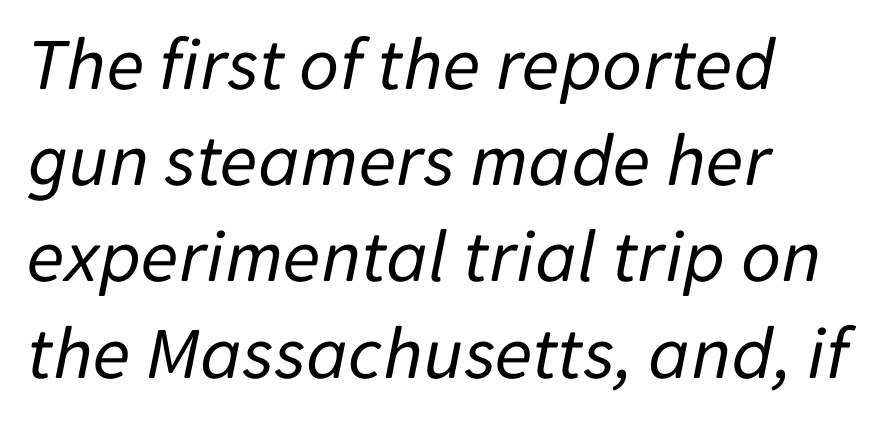
Q: Is the text bold? A: No.
Q: Is the text italic (slanted)? A: Yes, it leans right by about 11 degrees.
Q: Is the text underlined? A: No.
Q: How is the paragraph aligned? A: Left-aligned.
Q: Is the spacing between letters normal or unusually wide? A: Normal.
Q: Is the spacing between lines tight, normal or loose? A: Normal.
Q: Width (condensed, normal, or wide)? A: Normal.
Q: Stroke contrast? A: Low.
Q: x-height? A: Medium.
Q: Monospaced? A: No.
